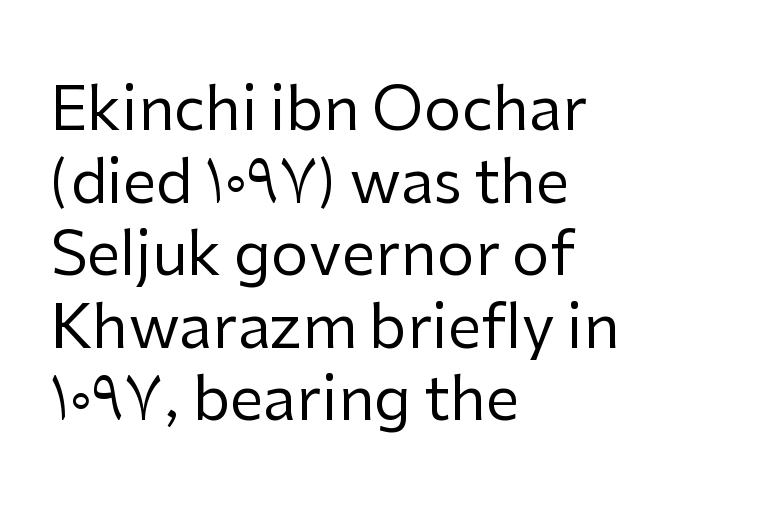
Compared with typical body copy, the letter spacing here is the same. Line starts are locked; line ends wander. The space directly below the letters is spotless. To sum up the face: it is a sans, with no serifs. Do the letters lean? They stand straight. Think standard paragraph weight, or any step lighter than that.
